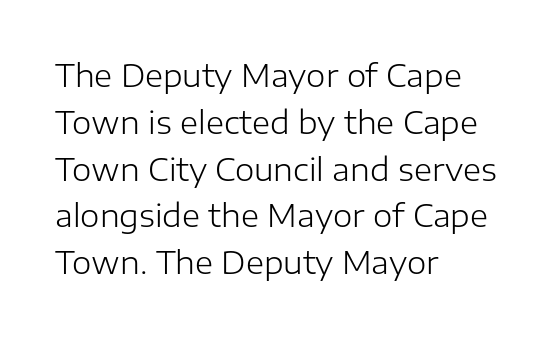
Q: Is the text bold? A: No.
Q: Is the text italic (slanted)? A: No, it is upright.
Q: Is the typeface a serif or a sans-serif typeface? A: Sans-serif.
Q: Is the text underlined? A: No.
Q: How is the paragraph aligned? A: Left-aligned.
Q: Is the spacing between letters normal or unusually wide? A: Normal.
Q: Is the spacing between lines tight, normal or loose? A: Normal.
Q: Width (condensed, normal, or wide)? A: Normal.
Q: Stroke contrast? A: Low.
Q: x-height? A: Medium.
Q: Monospaced? A: No.
